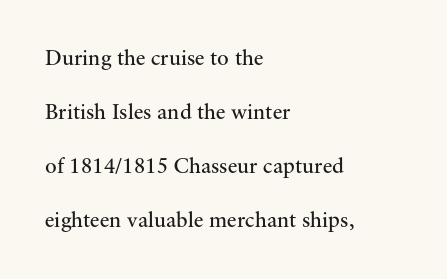
Leading is clearly above the norm, producing a sparse column. Glance below the letters and you will spot only blank space. The weight tops out at a normal text grade. Each line starts at the same left margin while the right side varies.
